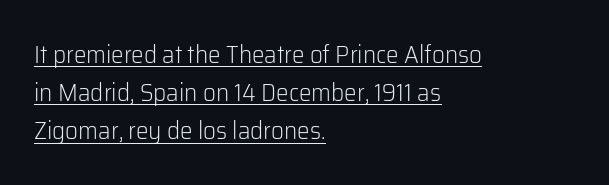
Q: Is the text bold? A: No.
Q: Is the text italic (slanted)? A: No, it is upright.
Q: Is the text underlined? A: Yes.
Q: How is the paragraph aligned? A: Left-aligned.
Q: Is the spacing between letters normal or unusually wide? A: Normal.
Q: Is the spacing between lines tight, normal or loose? A: Normal.
